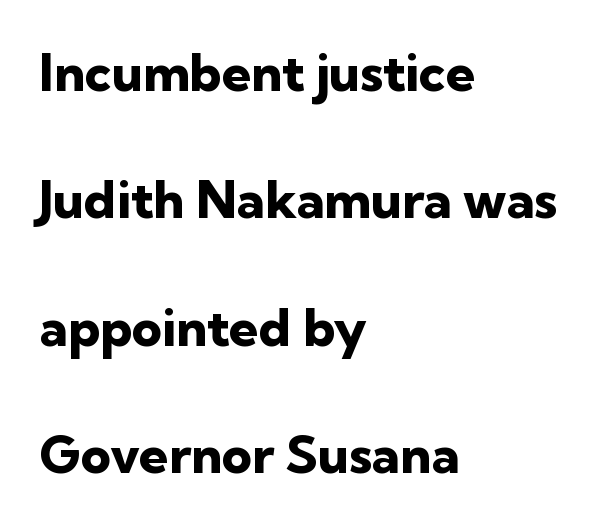
The text was rendered using a sans face with plain stroke endings. The compositor pushed each line to the left boundary. This sample has the flowing, uneven cadence of proportional lettering. Compared with typical paragraphs, the rows here are farther apart. The gap between lines stays unmarked. Thick stems and heavy bowls — unmistakably bold.
